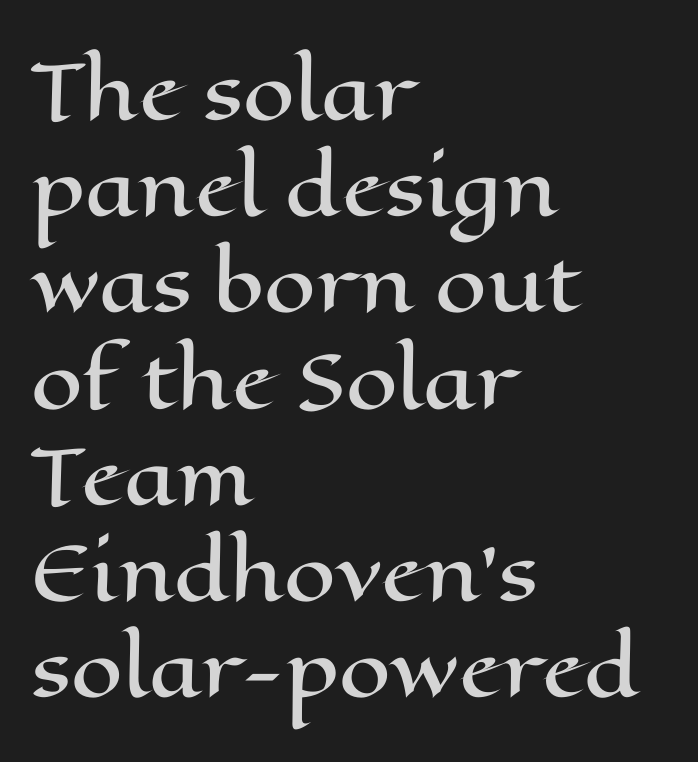
Q: Is the text italic (slanted)? A: No, it is upright.
Q: Is the text underlined? A: No.
Q: How is the paragraph aligned? A: Left-aligned.
Q: Is the spacing between letters normal or unusually wide? A: Normal.
Q: Is the spacing between lines tight, normal or loose? A: Normal.
Q: Width (condensed, normal, or wide)? A: Wide.
Q: Stroke contrast? A: High.
Q: x-height? A: Medium.
Q: Monospaced? A: No.
